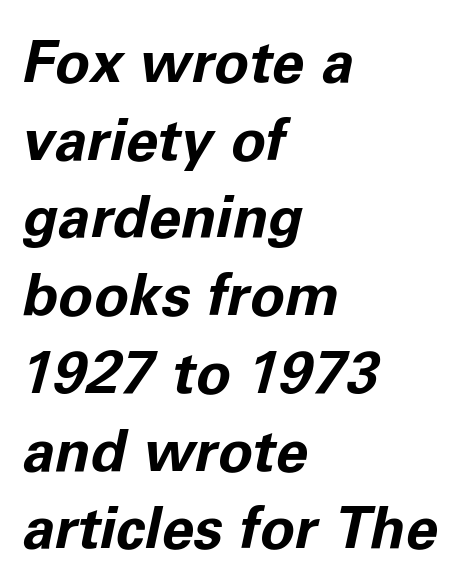
Caption: multi-line text, flush left, ragged right. The rows are spaced the way most documents space them. Do the characters align in a grid? No, the font is proportional. Descenders are the only things crossing below the line.
